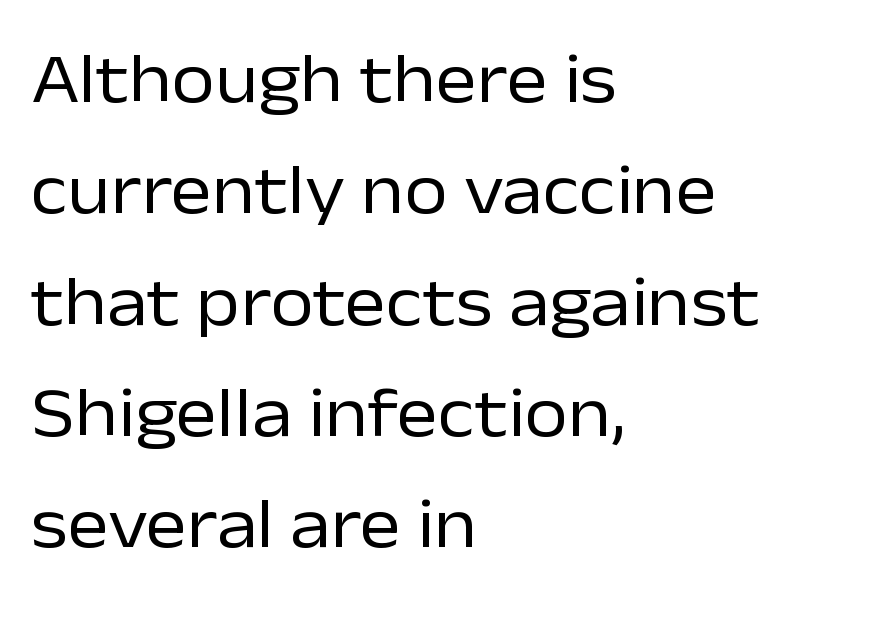
Vertical strokes here are truly vertical. Here the glyphs are tracked normally, forming tight word shapes. Rows of type keep a routine distance in the vertical direction. Stem width sits at or under what a default text font uses.
